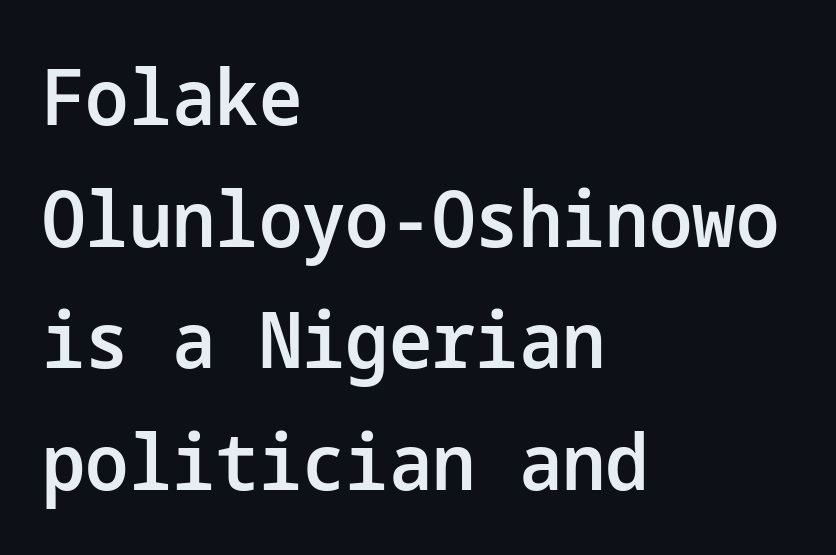
{"serif": "no", "italic": "no", "bold": "semi", "weight": "semibold", "width": "normal", "stroke_contrast": "low", "x_height": "medium", "underline": "no", "align": "left", "line_spacing": "normal", "line_spacing_ratio": 1.58, "letter_spacing": "normal", "letter_spacing_em": 0.0, "glyph_px": 77}
